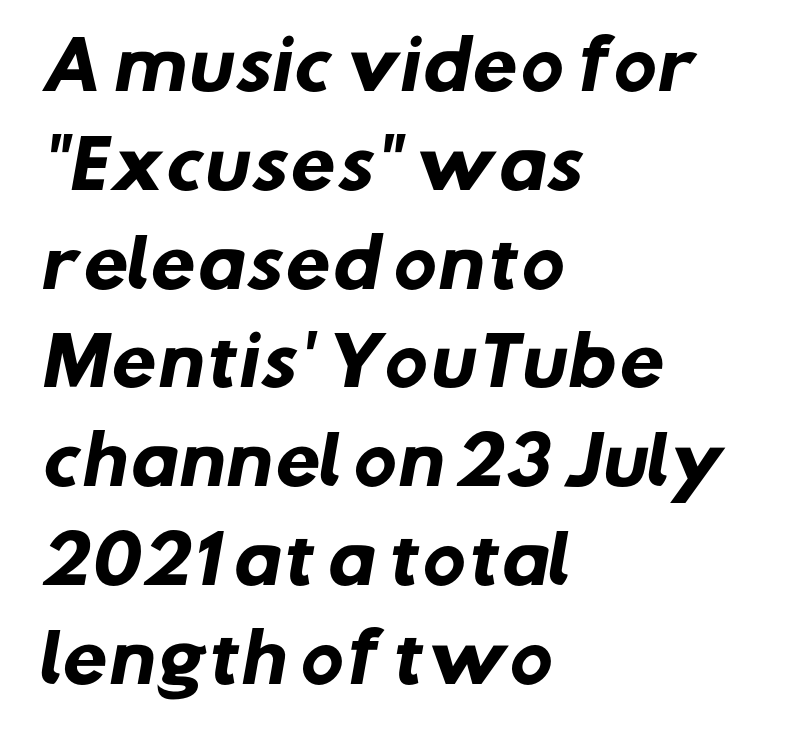
The leading is moderate, giving the passage an even texture. The string is rendered with underlining switched off. This sample is left-justified, so line endings fall wherever the words run out. Each letter's strokes conclude bluntly, with no projecting serifs. Character widths vary here, with narrow letters taking less room than wide ones.
